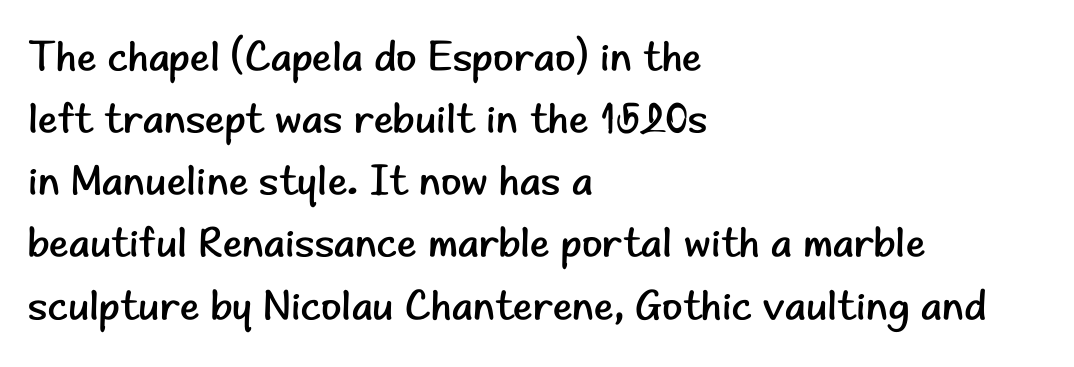
The face looks like a standard text weight, possibly lighter. The passage shown is typeset with a sans-serif family. A classic flush-left, rag-right setting is used for this passage. Designer's note — italics off, roman on. Do the characters align in a grid? No, the font is proportional. Leading: standard.
